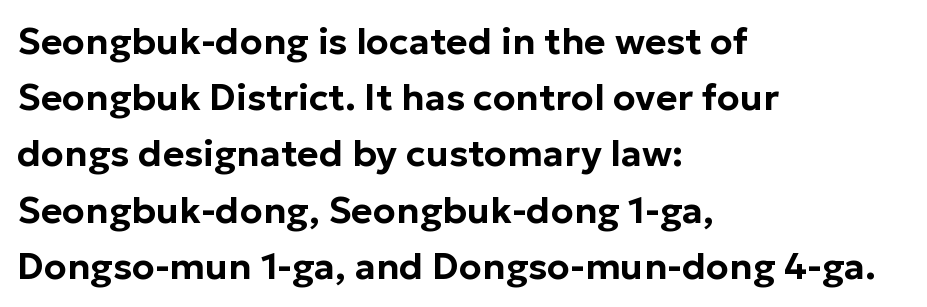
{"serif": "no", "italic": "no", "width": "normal", "stroke_contrast": "low", "x_height": "medium", "monospaced": "no", "underline": "no", "align": "left", "line_spacing": "normal", "line_spacing_ratio": 1.52, "letter_spacing": "normal", "letter_spacing_em": 0.0, "glyph_px": 37}
